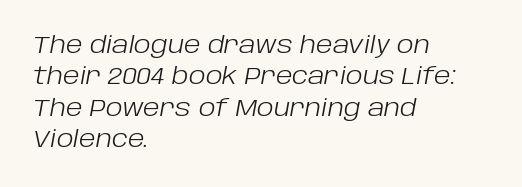
Is there much room between lines? A standard amount, neither cramped nor airy. Stem width sits at or under what a default text font uses. Line beginnings align vertically; line endings do not. An italicized treatment has been applied to the whole sample. Here the glyphs are tracked normally, forming tight word shapes.
